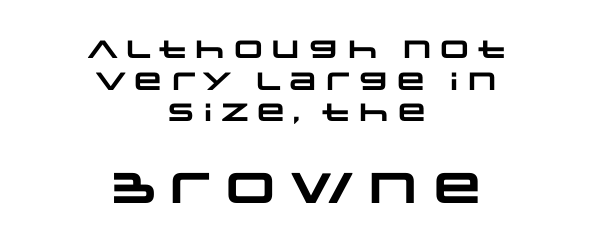
The image shows 43 px heavy, wide sans-serif type; set centered, normal line spacing (1.27x), normal letter spacing, not underlined; the second (bottom) block is 1.72x larger; low stroke contrast and a large x-height.
